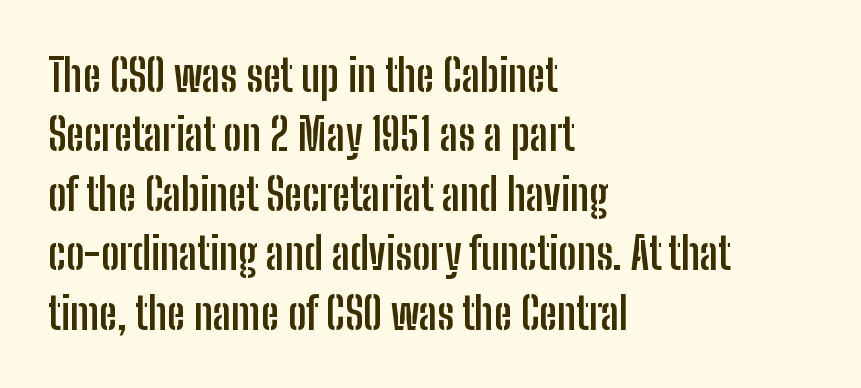
Q: Is the text bold? A: Yes.
Q: Is the text italic (slanted)? A: No, it is upright.
Q: Is the typeface a serif or a sans-serif typeface? A: Sans-serif.
Q: Is the text underlined? A: No.
Q: How is the paragraph aligned? A: Left-aligned.
Q: Is the spacing between letters normal or unusually wide? A: Normal.
Q: Is the spacing between lines tight, normal or loose? A: Normal.
Q: Width (condensed, normal, or wide)? A: Condensed.
Q: Stroke contrast? A: Low.
Q: x-height? A: Medium.
Q: Monospaced? A: No.
